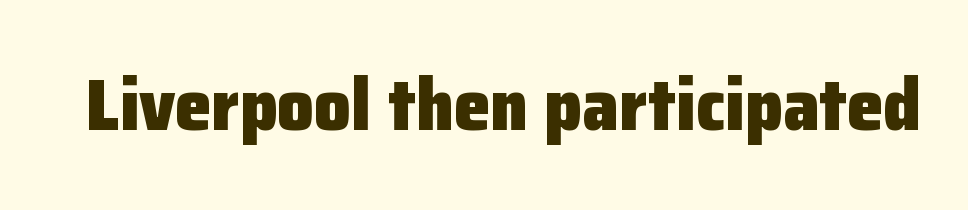
{"serif": "no", "italic": "no", "bold": "yes", "weight": "heavy", "width": "normal", "stroke_contrast": "low", "x_height": "medium", "monospaced": "no", "underline": "no", "letter_spacing": "normal", "letter_spacing_em": 0.0, "glyph_px": 73}
